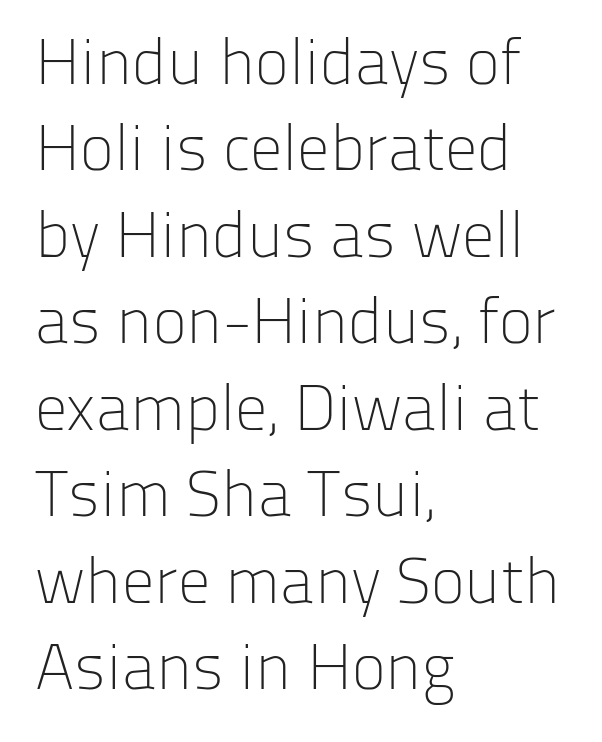
{"serif": "no", "italic": "no", "bold": "no", "weight": "light", "width": "normal", "stroke_contrast": "low", "x_height": "medium", "monospaced": "no", "underline": "no", "align": "left", "line_spacing": "normal", "line_spacing_ratio": 1.33, "letter_spacing": "normal", "letter_spacing_em": 0.0, "glyph_px": 65}
